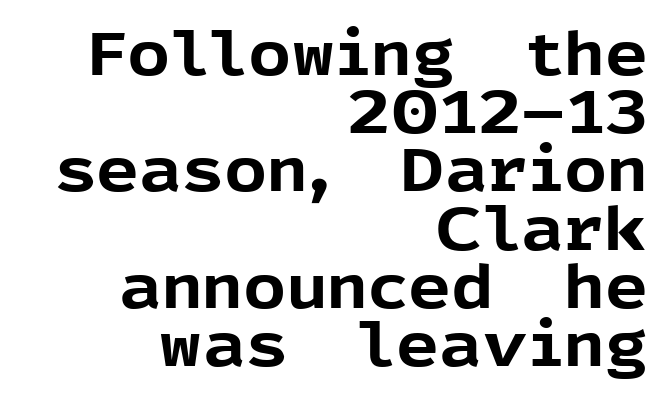
Q: Is the text bold? A: Yes.
Q: Is the text italic (slanted)? A: No, it is upright.
Q: Is the typeface a serif or a sans-serif typeface? A: Sans-serif.
Q: Is the text underlined? A: No.
Q: How is the paragraph aligned? A: Right-aligned.
Q: Is the spacing between letters normal or unusually wide? A: Normal.
Q: Is the spacing between lines tight, normal or loose? A: Tight.
Q: Width (condensed, normal, or wide)? A: Normal.
Q: x-height? A: Medium.
Q: Monospaced? A: No.
